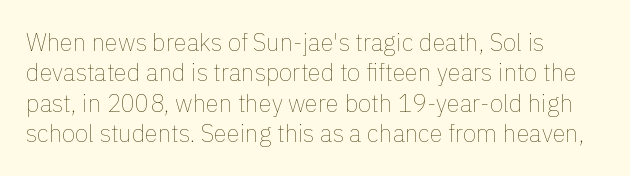
{"italic": "no", "bold": "no", "underline": "no", "align": "left", "line_spacing": "normal", "line_spacing_ratio": 1.27, "letter_spacing": "normal", "letter_spacing_em": 0.0, "glyph_px": 24}
